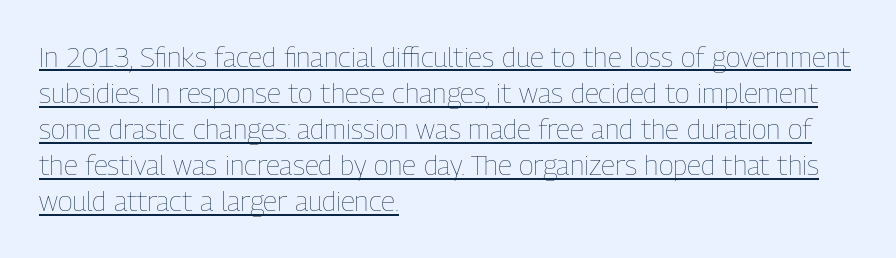
Is this a heavy cut? Hardly; it is regular or lighter. Is the block centered? No — it sits flush against the left margin. The font's upright variant was chosen for this text. The glyphs are accompanied by a horizontal stroke just below them. Interline gaps are of average width in this sample. Observe the ordinary spacing: letters are neighbours, not strangers.
